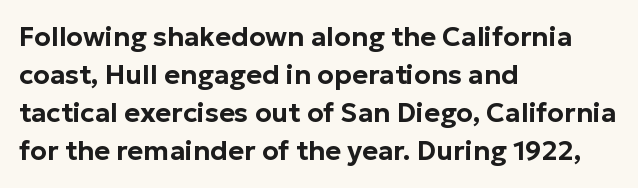
The image shows 27 px text type, upright; set left-aligned, normal line spacing (1.41x), normal letter spacing, not underlined.
